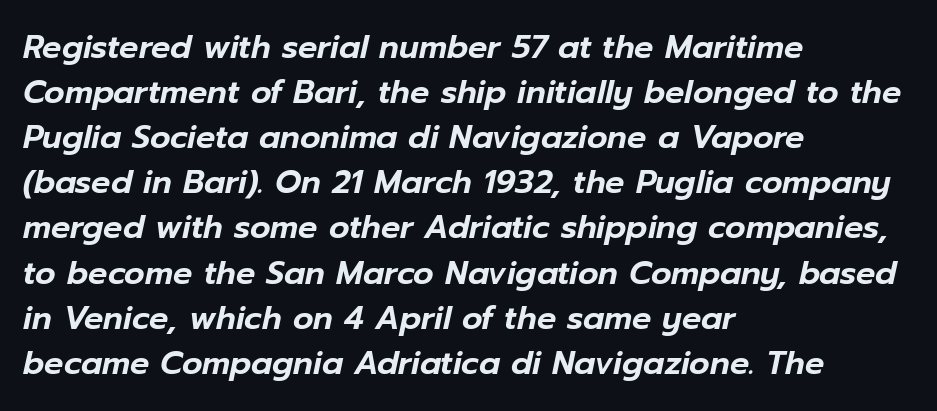
The image shows 32 px text type, italic (leaning right); set left-aligned, normal line spacing (1.41x), normal letter spacing, not underlined; low stroke contrast and a medium x-height.
